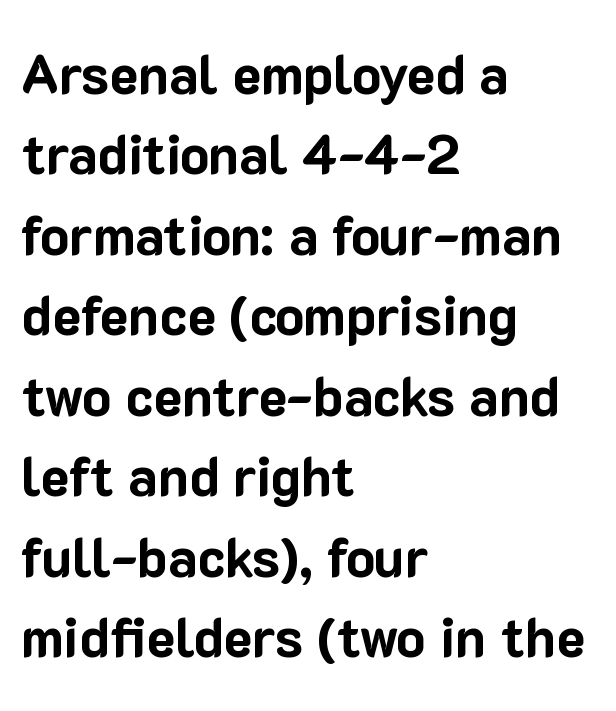
{"serif": "no", "italic": "no", "bold": "yes", "weight": "bold", "width": "normal", "stroke_contrast": "low", "x_height": "medium", "monospaced": "no", "underline": "no", "align": "left", "line_spacing": "normal", "line_spacing_ratio": 1.49, "letter_spacing": "normal", "letter_spacing_em": 0.0, "glyph_px": 54}
